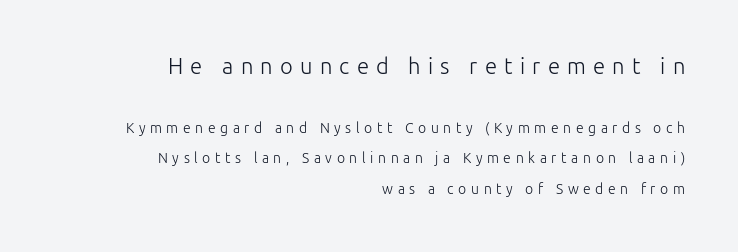
Between these two stacked blocks, the higher one wins on size. The specimen omits any rule beneath the text block's lines. Does the copy run flush right? Yes — the right margin is perfectly even. In terms of letterspacing, this is a distinctly airy, spread setting. Vertical strokes here are truly vertical. The weight tops out at a normal text grade.
